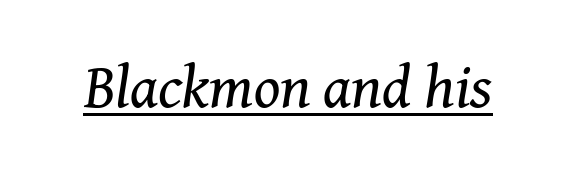
The image shows 61 px regular-weight serif type, italic (leaning right); set normal letter spacing, underlined; medium stroke contrast and a medium x-height.
